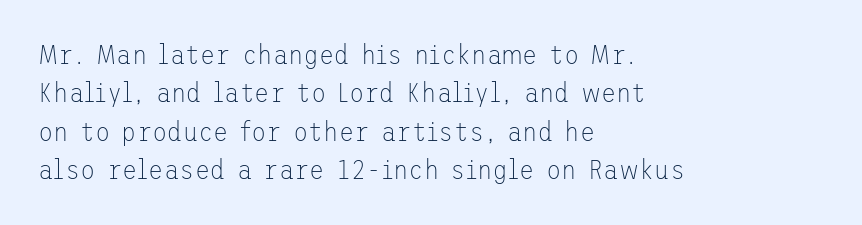
The leading is moderate, giving the passage an even texture. Nothing heavy about these letters — not bold at all. The string is rendered with underlining switched off. A typesetter would mark this as roman, not italic. The glyphs in this specimen are sans serif. In CSS terms this would be text-align: left.
